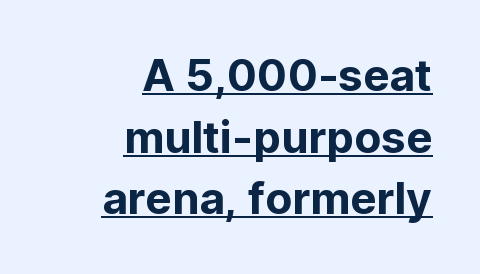
Font category for this specimen: sans-serif. There is no visible air inserted between adjacent glyphs. Check the space under the baseline: a stroke is drawn there. Nope, not italic — everything's standing straight. Note the varied advance widths — an 'i' is clearly narrower than an 'm'. Horizontal alignment here is rightward, an uncommon choice for prose.
